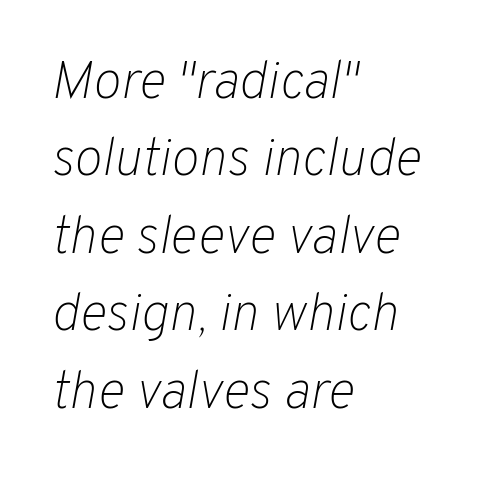
{"italic": "yes", "lean": "right", "slant_degrees": 10, "bold": "no", "weight": "light", "width": "normal", "stroke_contrast": "low", "x_height": "medium", "monospaced": "no", "underline": "no", "align": "left", "line_spacing": "normal", "line_spacing_ratio": 1.46, "letter_spacing": "normal", "letter_spacing_em": 0.0, "glyph_px": 53}
